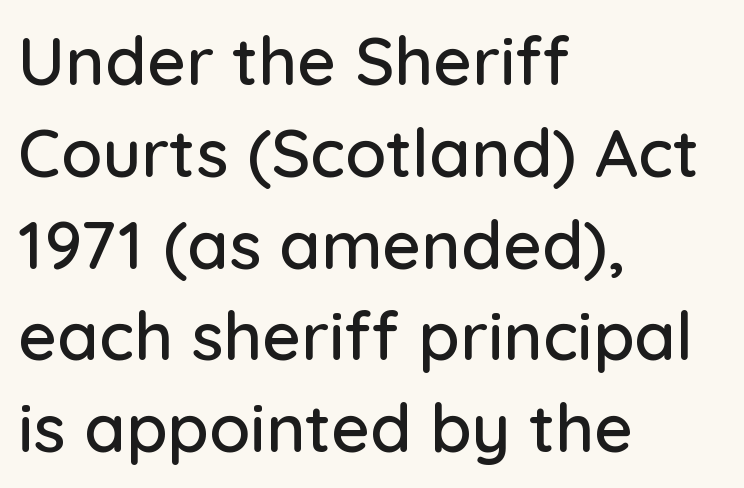
The image shows 67 px sans-serif type, upright; set left-aligned, normal line spacing (1.37x), normal letter spacing, not underlined; low stroke contrast and a medium x-height.
